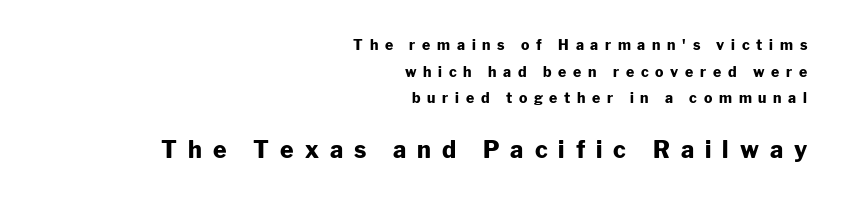
Tall strokes in this sample are plumb rather than angled. The space beneath each line is pristine and unruled. The tracking jumps out immediately: characters are airy and widely separated. Caption: upper text group reduced, lower text group enlarged.
